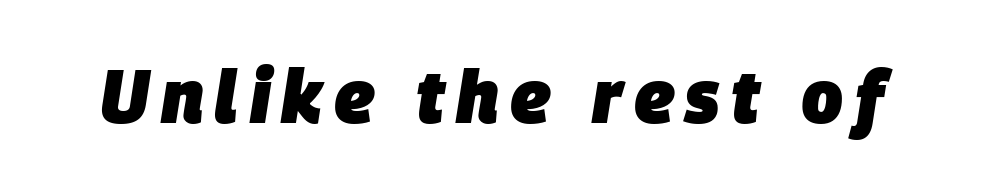
This is oblique type, the kind used for emphasis or titles. The string is rendered with underlining switched off. These words are printed bold, with thick strokes throughout. Here the designer chose a conventional face with non-uniform glyph widths.
